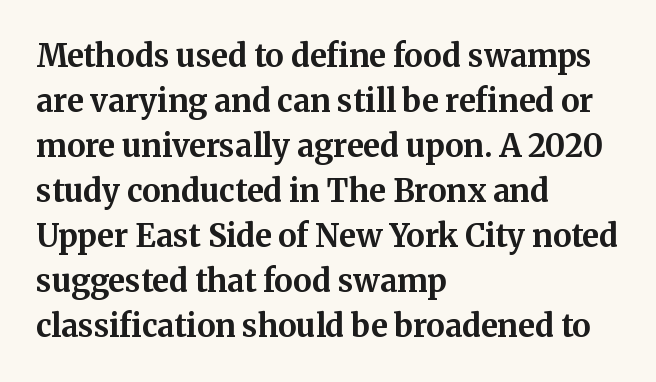
The passage shown is typed in a proportional face where columns would drift. Is the letter spacing exaggerated? No — it looks like the ordinary default. In terms of weight, the rendering is a true, heavy bold. The glyphs are unaccompanied by any horizontal stroke below them. The lettering holds an erect, upright posture throughout. This sample uses a serif face.
